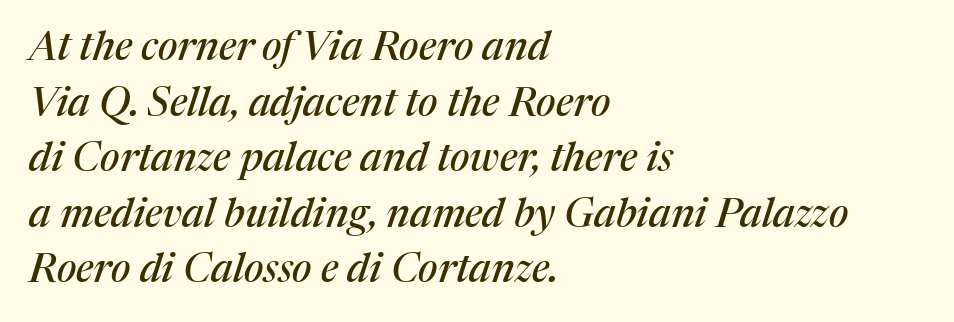
{"serif": "yes", "italic": "yes", "lean": "right", "slant_degrees": 17, "width": "normal", "stroke_contrast": "medium", "x_height": "medium", "monospaced": "no", "underline": "no", "align": "left", "line_spacing": "normal", "line_spacing_ratio": 1.39, "letter_spacing": "normal", "letter_spacing_em": 0.0, "glyph_px": 40}
